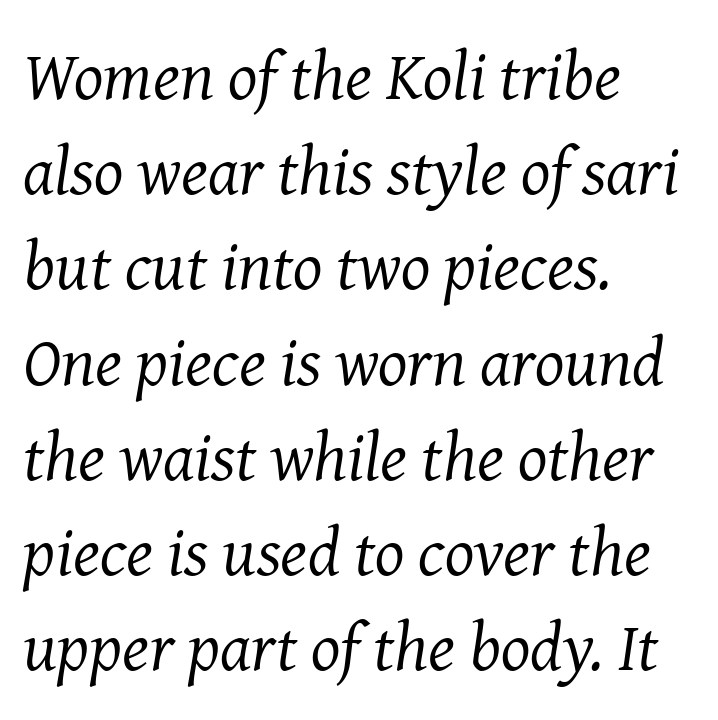
Q: Is the text bold? A: No.
Q: Is the text italic (slanted)? A: Yes, it leans right by about 8 degrees.
Q: Is the typeface a serif or a sans-serif typeface? A: Serif.
Q: Is the text underlined? A: No.
Q: How is the paragraph aligned? A: Left-aligned.
Q: Is the spacing between letters normal or unusually wide? A: Normal.
Q: Is the spacing between lines tight, normal or loose? A: Normal.
Q: Width (condensed, normal, or wide)? A: Normal.
Q: Stroke contrast? A: Medium.
Q: x-height? A: Medium.
Q: Monospaced? A: No.
